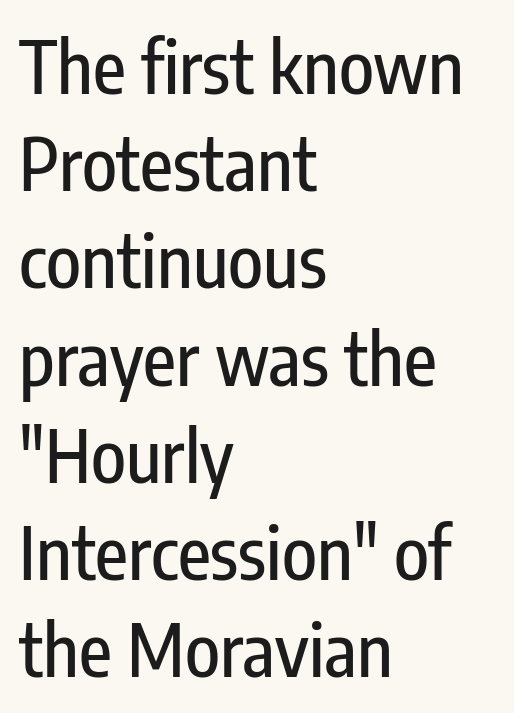
Visually the block forms a straight wall on the left and a jagged coastline on the right. Notice how descenders clear the ascenders below comfortably — that's standard leading. Grotesque or geometric, the face here clearly has no serifs. Posture: upright roman. Is this a fixed-width face? No — the glyphs have proportional, varying widths. Characters follow at the spacing the type designer built in.
